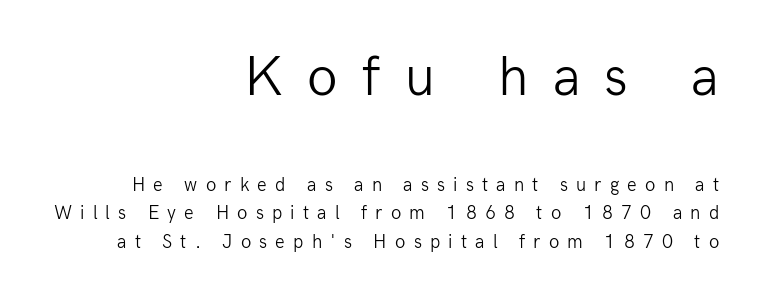
The image shows 56 px light sans-serif type, upright; set right-aligned, normal line spacing (1.5x), unusually wide letter spacing (+0.43 em), not underlined; the first (top) block is 2.95x larger; low stroke contrast and a medium x-height.
